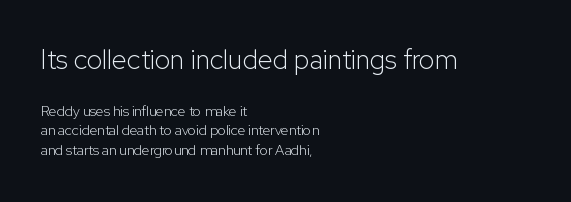
The image shows 27 px text type, upright; set left-aligned, normal line spacing (1.41x), normal letter spacing, not underlined; the first (top) block is 1.93x larger.
